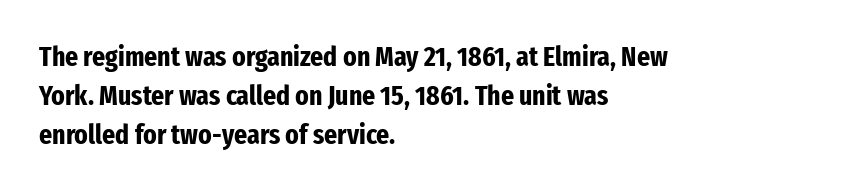
The image shows 28 px bold, condensed sans-serif type, upright; set left-aligned, normal line spacing (1.4x), normal letter spacing, not underlined; low stroke contrast and a medium x-height.
